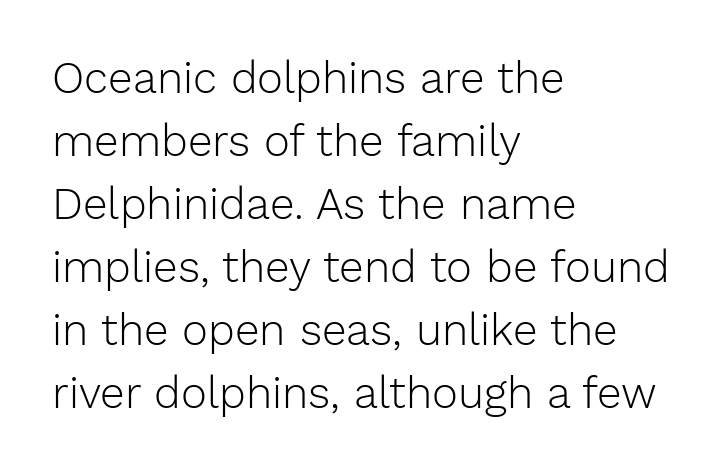
The letters advance in unequal steps, a hallmark of proportional type. The zone under the glyphs is completely vacant. The space between consecutive lines is moderate. The letters sit at their default tracking, neither squeezed nor spread. One-word summary of the alignment: left.
